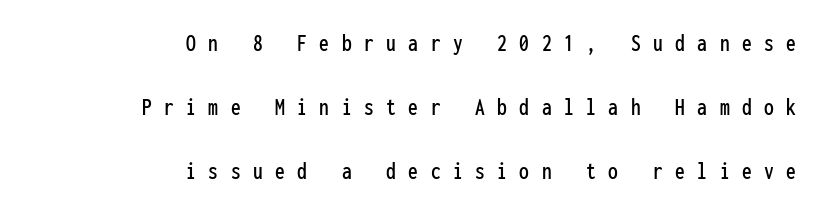
Q: Is the text italic (slanted)? A: No, it is upright.
Q: Is the text underlined? A: No.
Q: How is the paragraph aligned? A: Right-aligned.
Q: Is the spacing between letters normal or unusually wide? A: Unusually wide.
Q: Is the spacing between lines tight, normal or loose? A: Loose.
